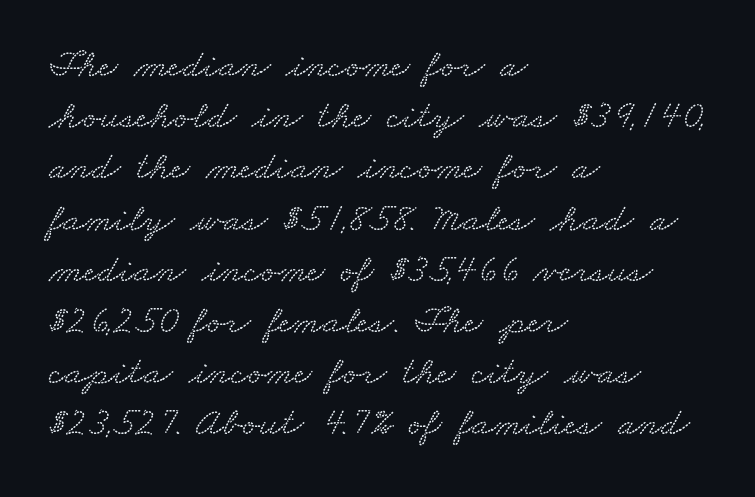
The image shows 40 px wide serif type; set left-aligned, normal line spacing (1.28x), normal letter spacing, not underlined; medium stroke contrast and a small x-height.
